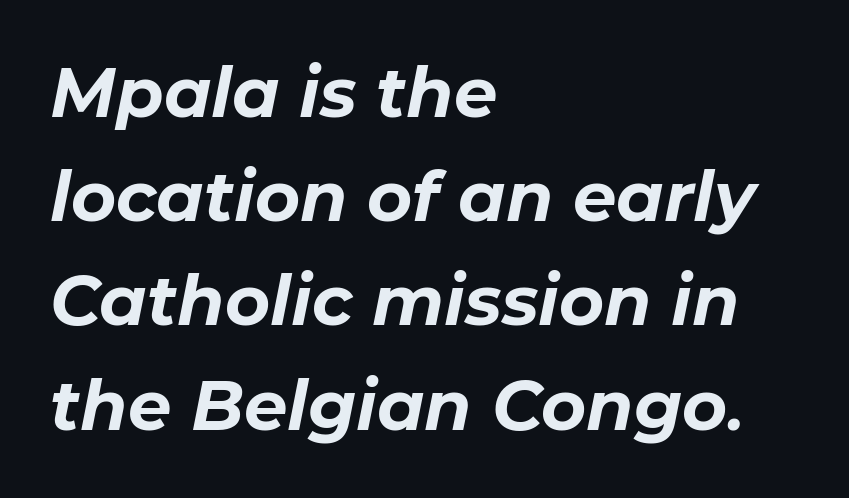
Q: Is the text bold? A: Yes.
Q: Is the text italic (slanted)? A: Yes, it leans right by about 11 degrees.
Q: Is the text underlined? A: No.
Q: How is the paragraph aligned? A: Left-aligned.
Q: Is the spacing between letters normal or unusually wide? A: Normal.
Q: Is the spacing between lines tight, normal or loose? A: Normal.
Q: Width (condensed, normal, or wide)? A: Normal.
Q: Stroke contrast? A: Low.
Q: x-height? A: Medium.
Q: Monospaced? A: No.
